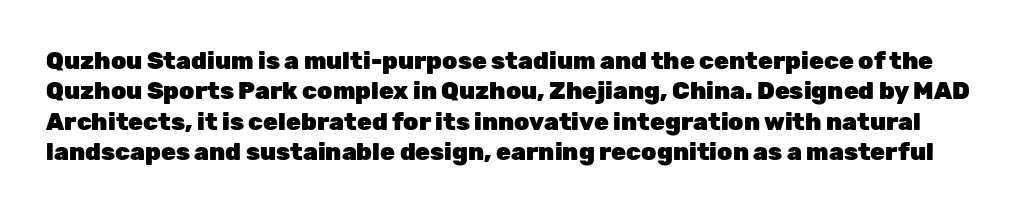
Q: Is the text bold? A: Yes.
Q: Is the text italic (slanted)? A: No, it is upright.
Q: Is the text underlined? A: No.
Q: Is the spacing between letters normal or unusually wide? A: Normal.
Q: Is the spacing between lines tight, normal or loose? A: Normal.
